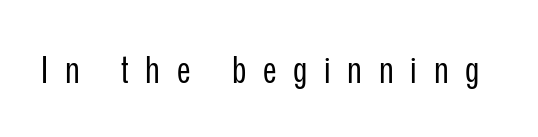
{"serif": "no", "italic": "no", "bold": "no", "weight": "regular", "width": "condensed", "stroke_contrast": "low", "x_height": "medium", "monospaced": "no", "underline": "no", "letter_spacing": "wide", "letter_spacing_em": 0.44, "glyph_px": 38}
